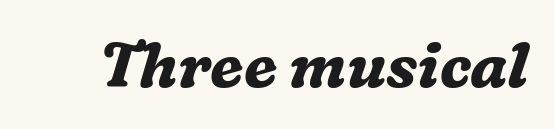
The rendering applies a slant to the glyphs. Is this a fixed-width face? No — the glyphs have proportional, varying widths. Characters follow at the spacing the type designer built in. Heavy-handed strokes throughout: this text is bold.
